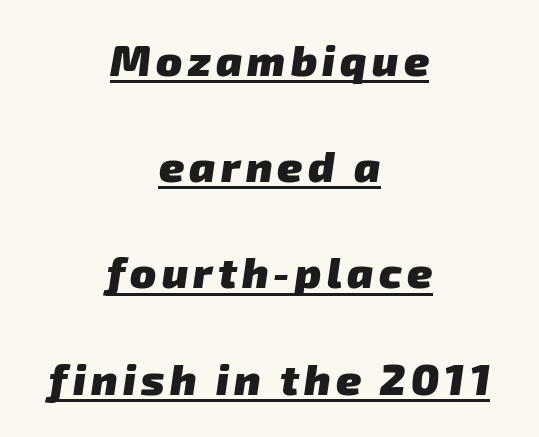
{"serif": "no", "bold": "yes", "weight": "heavy", "width": "normal", "stroke_contrast": "low", "x_height": "medium", "monospaced": "no", "underline": "yes", "align": "center", "line_spacing": "loose", "line_spacing_ratio": 2.47, "glyph_px": 43}
